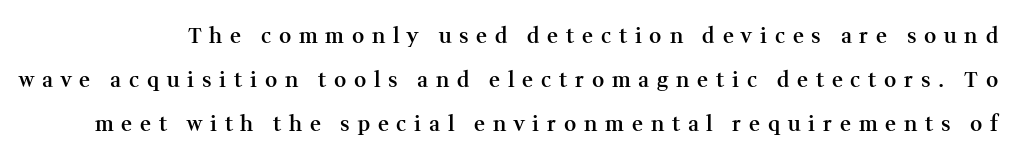
The image shows 21 px text type, upright; set loose line spacing (2.09x), unusually wide letter spacing (+0.37 em), not underlined.
